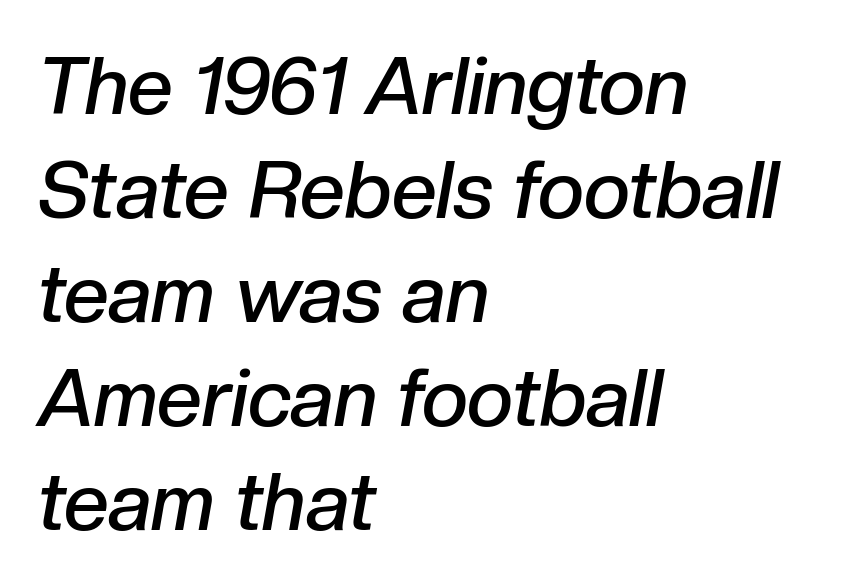
A classic flush-left, rag-right setting is used for this passage. Italic? Definitely — the glyphs are oblique. A somewhat darkened texture: the type is semibold rather than bold. Here the designer chose a conventional face with non-uniform glyph widths.
